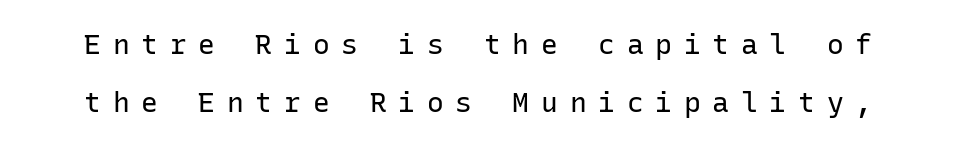
{"serif": "no", "italic": "no", "bold": "no", "weight": "regular", "width": "normal", "stroke_contrast": "low", "x_height": "medium", "monospaced": "yes", "underline": "no", "line_spacing": "loose", "line_spacing_ratio": 2.08, "letter_spacing": "wide", "letter_spacing_em": 0.42, "glyph_px": 28}
